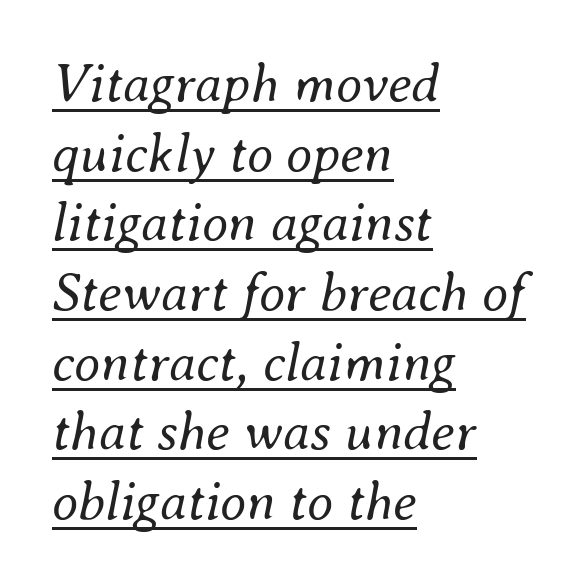
Think standard paragraph weight, or any step lighter than that. Does the leading feel generous? No, just average. Words appear dense and cohesive because spacing is normal. This sample has the flowing, uneven cadence of proportional lettering.
